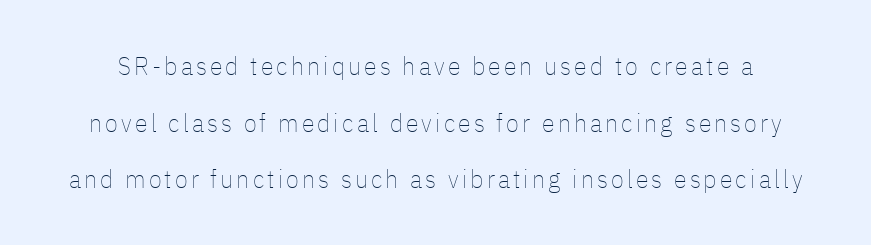
The image shows 26 px text type, upright; set loose line spacing (2.18x), not underlined.
